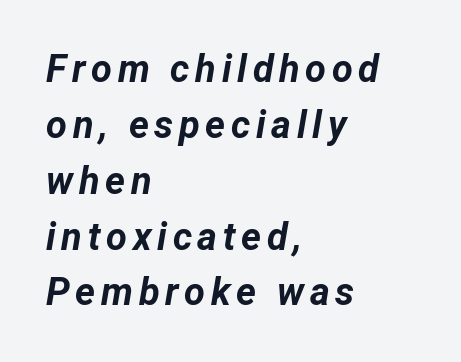
Q: Is the text bold? A: Yes.
Q: Is the text italic (slanted)? A: Yes, it leans right by about 12 degrees.
Q: Is the text underlined? A: No.
Q: How is the paragraph aligned? A: Left-aligned.
Q: Is the spacing between lines tight, normal or loose? A: Normal.
Q: Width (condensed, normal, or wide)? A: Normal.
Q: Stroke contrast? A: Low.
Q: x-height? A: Medium.
Q: Monospaced? A: No.
